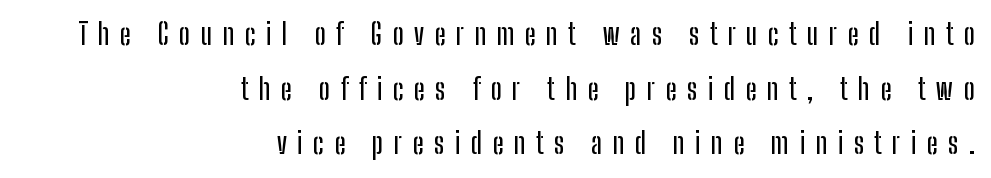
The image shows 29 px condensed sans-serif type, upright; set right-aligned, line spacing 1.88x, unusually wide letter spacing (+0.36 em), not underlined; low stroke contrast and a medium x-height.
